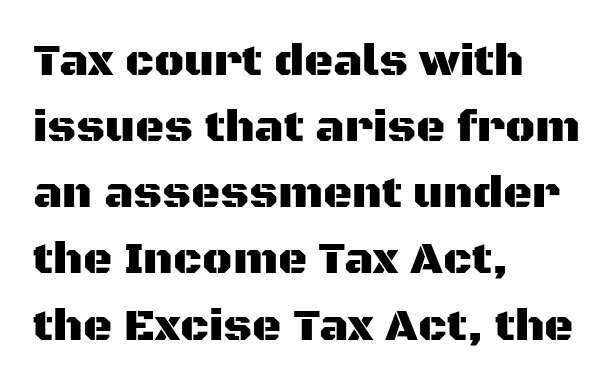
Q: Is the text italic (slanted)? A: No, it is upright.
Q: Is the typeface a serif or a sans-serif typeface? A: Sans-serif.
Q: Is the text underlined? A: No.
Q: How is the paragraph aligned? A: Left-aligned.
Q: Is the spacing between letters normal or unusually wide? A: Normal.
Q: Is the spacing between lines tight, normal or loose? A: Normal.
Q: Width (condensed, normal, or wide)? A: Normal.
Q: Stroke contrast? A: Medium.
Q: x-height? A: Large.
Q: Monospaced? A: No.
